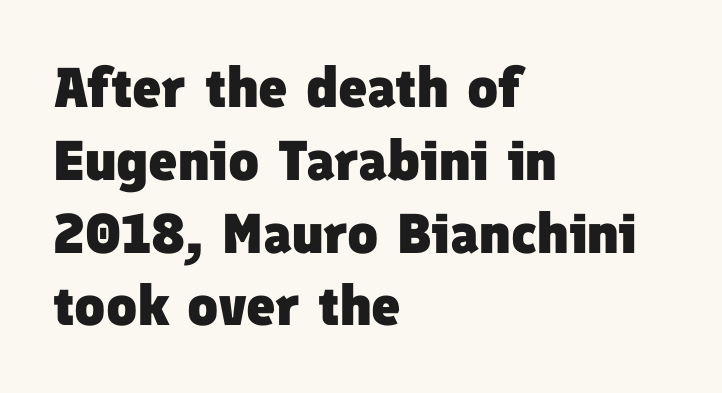
Q: Is the text bold? A: Yes.
Q: Is the typeface a serif or a sans-serif typeface? A: Sans-serif.
Q: Is the text underlined? A: No.
Q: How is the paragraph aligned? A: Left-aligned.
Q: Is the spacing between letters normal or unusually wide? A: Normal.
Q: Is the spacing between lines tight, normal or loose? A: Normal.
Q: Width (condensed, normal, or wide)? A: Normal.
Q: Stroke contrast? A: Low.
Q: x-height? A: Medium.
Q: Monospaced? A: No.
